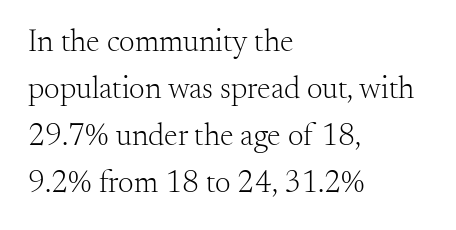
A light-to-regular cut is what we see here. Little horizontal feet cap the strokes, marking this as serif type. Posture: vertical. The gap between lines stays unmarked.
